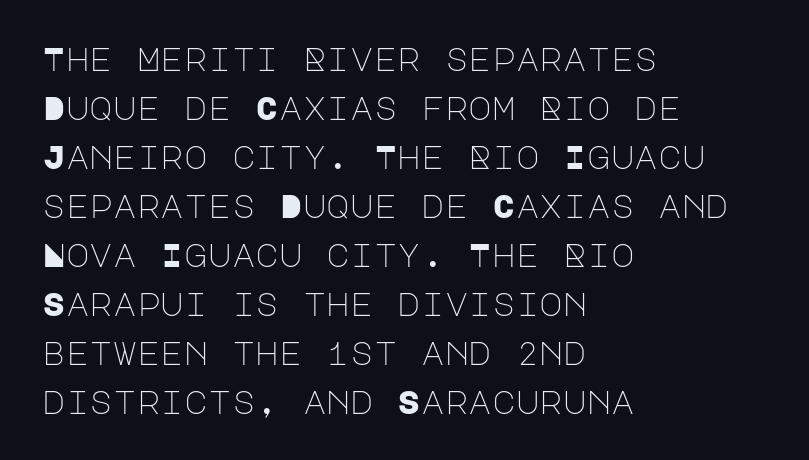
Summary of vertical rhythm: regular, with standard interline spacing. This is the regular roman posture of the typeface. All the whitespace from short lines collects on the right. Are there feet on the stems? There aren't — it's a sans. Descenders hang freely into open space.
